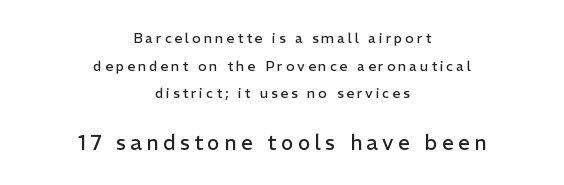
{"italic": "no", "bold": "no", "underline": "no", "align": "center", "line_spacing": "loose", "line_spacing_ratio": 1.97, "letter_spacing": "wide", "letter_spacing_em": 0.21, "larger_block": "second", "size_ratio": 1.5, "glyph_px": 21}
